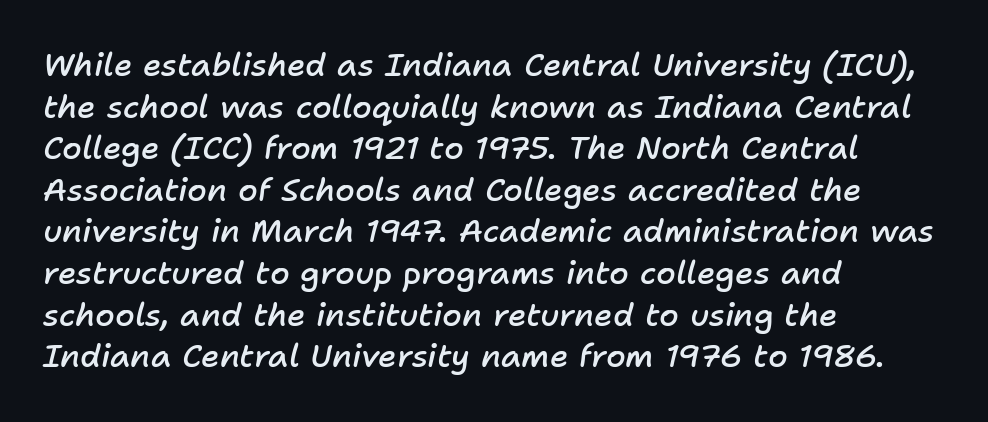
{"italic": "yes", "lean": "right", "slant_degrees": 11, "bold": "semi", "weight": "semibold", "width": "normal", "stroke_contrast": "low", "x_height": "medium", "monospaced": "no", "underline": "no", "align": "left", "line_spacing": "normal", "line_spacing_ratio": 1.3, "letter_spacing": "normal", "letter_spacing_em": 0.0, "glyph_px": 32}
